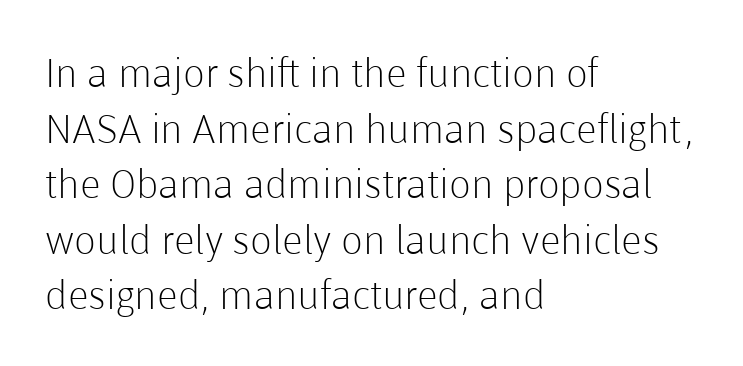
{"serif": "no", "italic": "no", "bold": "no", "weight": "light", "width": "normal", "stroke_contrast": "low", "x_height": "medium", "monospaced": "no", "underline": "no", "align": "left", "line_spacing": "normal", "line_spacing_ratio": 1.39, "letter_spacing": "normal", "letter_spacing_em": 0.0, "glyph_px": 40}
